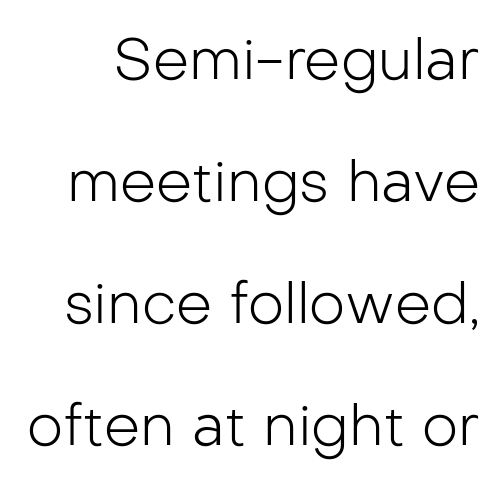
Q: Is the text bold? A: No.
Q: Is the text italic (slanted)? A: No, it is upright.
Q: Is the typeface a serif or a sans-serif typeface? A: Sans-serif.
Q: Is the text underlined? A: No.
Q: Is the spacing between letters normal or unusually wide? A: Normal.
Q: Is the spacing between lines tight, normal or loose? A: Loose.
Q: Width (condensed, normal, or wide)? A: Normal.
Q: Stroke contrast? A: Low.
Q: x-height? A: Medium.
Q: Monospaced? A: No.
